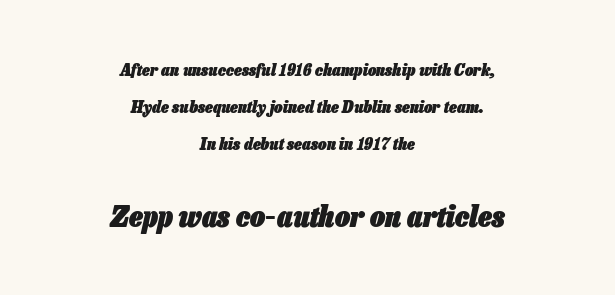
Q: Is the text bold? A: Yes.
Q: Is the text italic (slanted)? A: Yes, it leans right by about 13 degrees.
Q: Is the text underlined? A: No.
Q: How is the paragraph aligned? A: Centered.
Q: Is the spacing between letters normal or unusually wide? A: Normal.
Q: Is the spacing between lines tight, normal or loose? A: Loose.
Q: Which block of text is set in a larger size, the first (top) or the second (bottom)? A: The second (bottom) one.
Q: Width (condensed, normal, or wide)? A: Condensed.
Q: Stroke contrast? A: Low.
Q: x-height? A: Medium.
Q: Monospaced? A: No.
